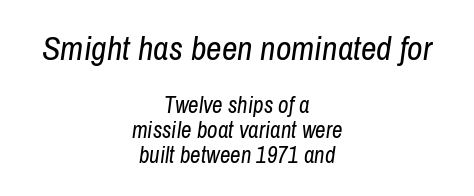
{"italic": "yes", "lean": "right", "slant_degrees": 8, "bold": "no", "weight": "regular", "width": "condensed", "stroke_contrast": "low", "x_height": "medium", "monospaced": "no", "underline": "no", "align": "center", "line_spacing": "tight", "line_spacing_ratio": 1.1, "letter_spacing": "normal", "letter_spacing_em": 0.0, "larger_block": "first", "size_ratio": 1.48, "glyph_px": 34}
